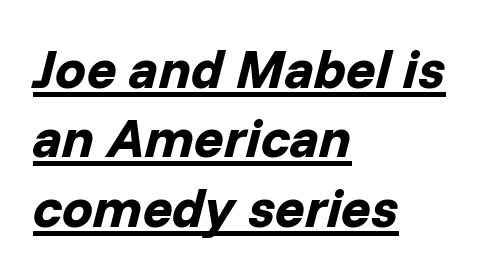
{"italic": "yes", "lean": "right", "slant_degrees": 14, "bold": "yes", "weight": "bold", "width": "normal", "stroke_contrast": "low", "x_height": "medium", "monospaced": "no", "underline": "yes", "align": "left", "line_spacing": "normal", "line_spacing_ratio": 1.26, "letter_spacing": "normal", "letter_spacing_em": 0.0, "glyph_px": 55}
